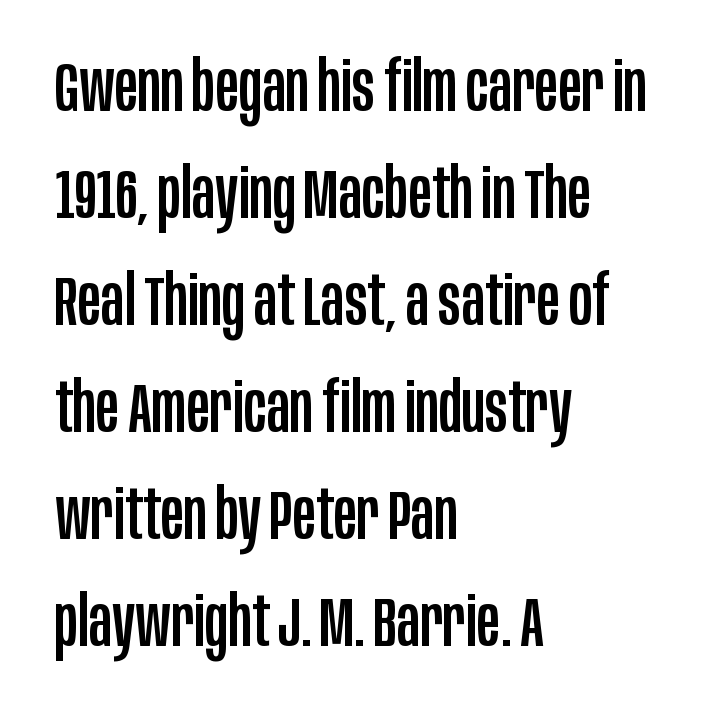
Q: Is the text italic (slanted)? A: No, it is upright.
Q: Is the typeface a serif or a sans-serif typeface? A: Sans-serif.
Q: Is the text underlined? A: No.
Q: How is the paragraph aligned? A: Left-aligned.
Q: Is the spacing between letters normal or unusually wide? A: Normal.
Q: Is the spacing between lines tight, normal or loose? A: Normal.
Q: Width (condensed, normal, or wide)? A: Condensed.
Q: Stroke contrast? A: Low.
Q: x-height? A: Large.
Q: Monospaced? A: No.
